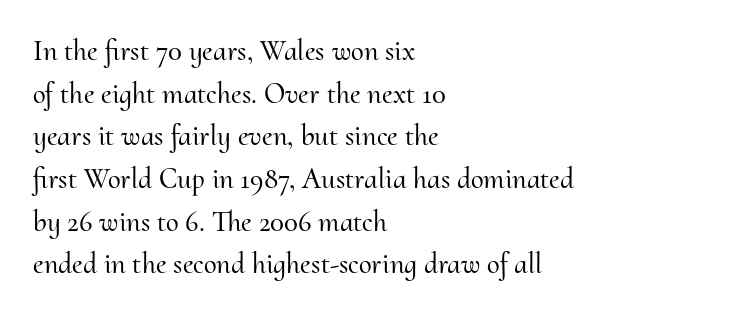
Q: Is the text italic (slanted)? A: No, it is upright.
Q: Is the typeface a serif or a sans-serif typeface? A: Serif.
Q: Is the text underlined? A: No.
Q: How is the paragraph aligned? A: Left-aligned.
Q: Is the spacing between letters normal or unusually wide? A: Normal.
Q: Is the spacing between lines tight, normal or loose? A: Normal.
Q: Width (condensed, normal, or wide)? A: Normal.
Q: Stroke contrast? A: Medium.
Q: x-height? A: Small.
Q: Monospaced? A: No.
